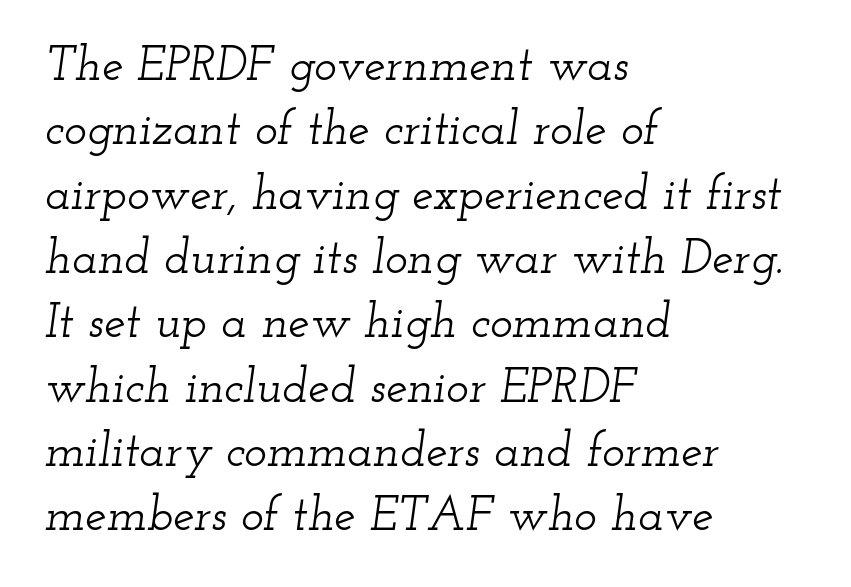
The image shows 48 px wide serif type, italic (leaning right); set left-aligned, normal line spacing (1.34x), normal letter spacing, not underlined; low stroke contrast and a small x-height.
